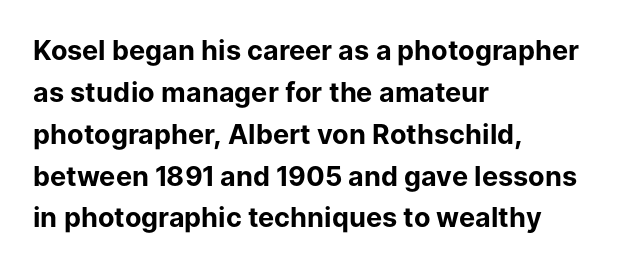
{"italic": "no", "bold": "yes", "underline": "no", "align": "left", "line_spacing": "normal", "line_spacing_ratio": 1.55, "letter_spacing": "normal", "letter_spacing_em": 0.0, "glyph_px": 27}
